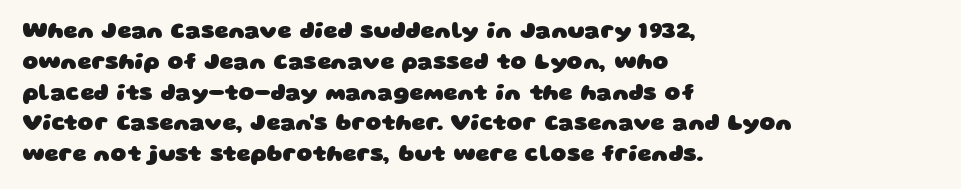
{"bold": "yes", "underline": "no", "align": "left", "line_spacing": "normal", "line_spacing_ratio": 1.4, "letter_spacing": "normal", "letter_spacing_em": 0.0, "glyph_px": 22}
